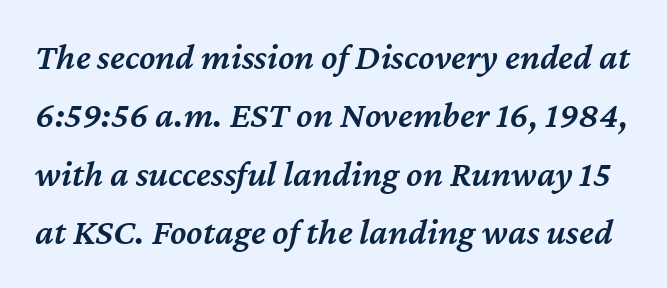
{"italic": "yes", "lean": "right", "slant_degrees": 12, "bold": "semi", "weight": "semibold", "width": "normal", "stroke_contrast": "medium", "x_height": "medium", "monospaced": "no", "underline": "no", "line_spacing": "normal", "line_spacing_ratio": 1.58, "letter_spacing": "normal", "letter_spacing_em": 0.0, "glyph_px": 37}
